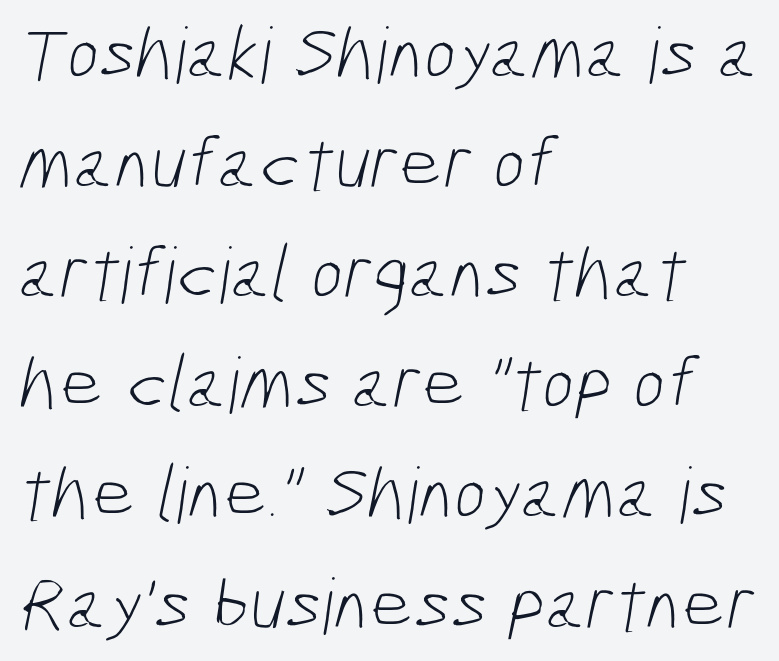
Q: Is the text bold? A: No.
Q: Is the typeface a serif or a sans-serif typeface? A: Sans-serif.
Q: Is the text underlined? A: No.
Q: How is the paragraph aligned? A: Left-aligned.
Q: Is the spacing between letters normal or unusually wide? A: Normal.
Q: Is the spacing between lines tight, normal or loose? A: Normal.
Q: Width (condensed, normal, or wide)? A: Condensed.
Q: Stroke contrast? A: Low.
Q: x-height? A: Medium.
Q: Monospaced? A: No.
